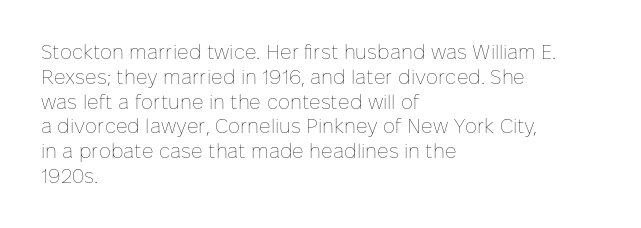
Each stroke keeps to a modest, everyday thickness or less. The type is set solid horizontally, with unmodified tracking. Italic: no, the glyphs are upright roman. In CSS terms this would be text-align: left.
